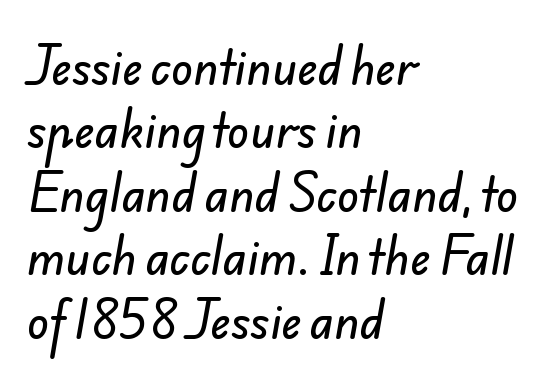
Q: Is the typeface a serif or a sans-serif typeface? A: Sans-serif.
Q: Is the text underlined? A: No.
Q: How is the paragraph aligned? A: Left-aligned.
Q: Is the spacing between letters normal or unusually wide? A: Normal.
Q: Is the spacing between lines tight, normal or loose? A: Normal.
Q: Width (condensed, normal, or wide)? A: Normal.
Q: Stroke contrast? A: Low.
Q: x-height? A: Small.
Q: Monospaced? A: No.
